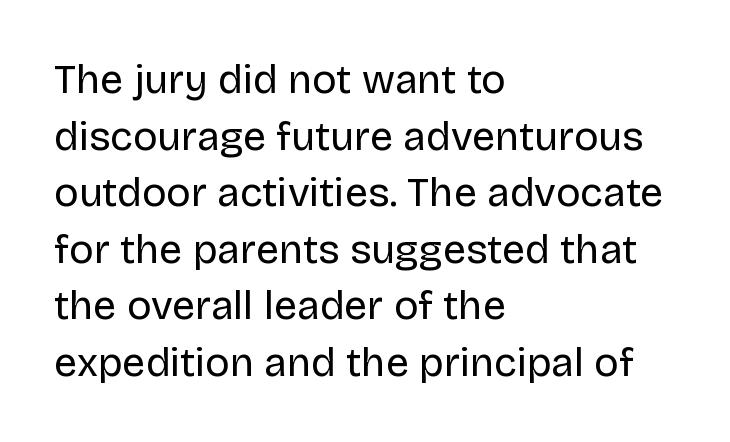
The image shows 41 px regular-weight sans-serif type, upright; set left-aligned, normal line spacing (1.38x), normal letter spacing, not underlined; low stroke contrast and a large x-height.
